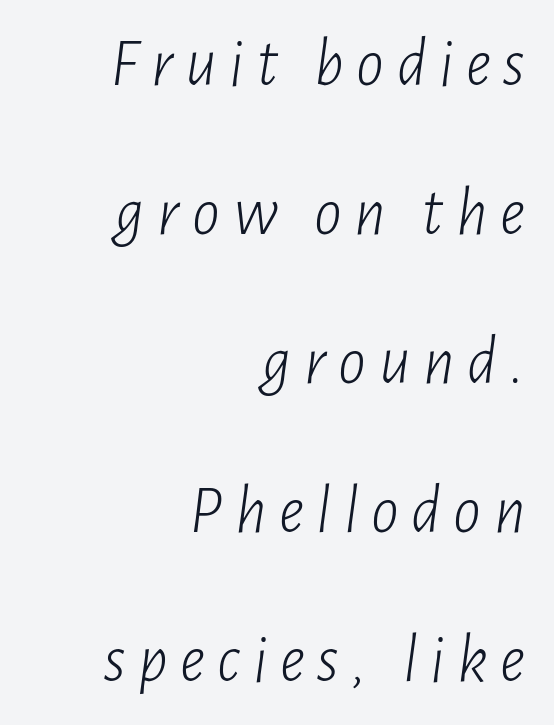
Q: Is the text bold? A: No.
Q: Is the text italic (slanted)? A: Yes, it leans right by about 7 degrees.
Q: Is the text underlined? A: No.
Q: How is the paragraph aligned? A: Right-aligned.
Q: Is the spacing between lines tight, normal or loose? A: Loose.
Q: Width (condensed, normal, or wide)? A: Condensed.
Q: Stroke contrast? A: Low.
Q: x-height? A: Medium.
Q: Monospaced? A: No.
